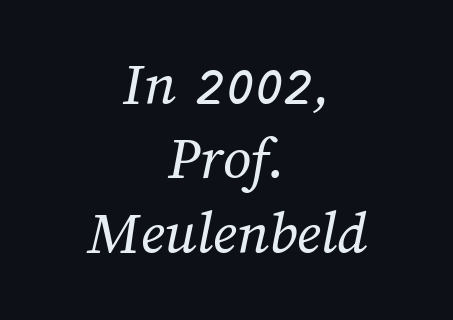
The image shows 62 px regular-weight type; set centered, line spacing 1.2x, normal letter spacing, not underlined; medium stroke contrast and a medium x-height.
